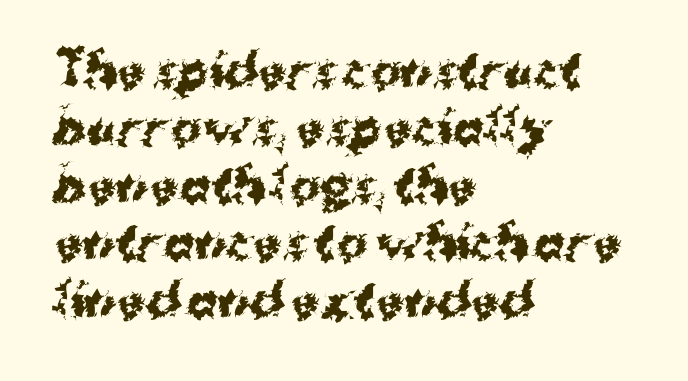
Q: Is the text bold? A: Yes.
Q: Is the text italic (slanted)? A: Yes.
Q: Is the typeface a serif or a sans-serif typeface? A: Sans-serif.
Q: Is the text underlined? A: No.
Q: How is the paragraph aligned? A: Left-aligned.
Q: Is the spacing between letters normal or unusually wide? A: Normal.
Q: Is the spacing between lines tight, normal or loose? A: Normal.
Q: Width (condensed, normal, or wide)? A: Normal.
Q: Stroke contrast? A: Medium.
Q: x-height? A: Medium.
Q: Monospaced? A: No.
